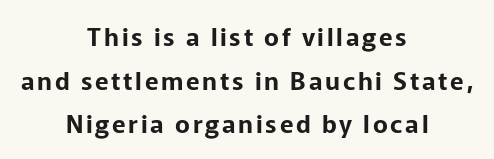
Q: Is the text italic (slanted)? A: No, it is upright.
Q: Is the text underlined? A: No.
Q: How is the paragraph aligned? A: Centered.
